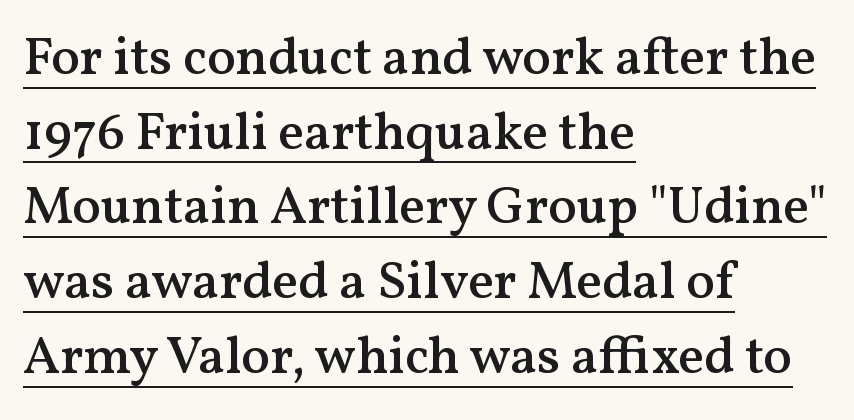
Inter-character spacing is left at the font's built-in metrics. Is there an underline? Yes — a line sits under the letters. Its strokes are somewhat broadened, the hallmark of semibold type. Typographically, this falls in the serif category.
